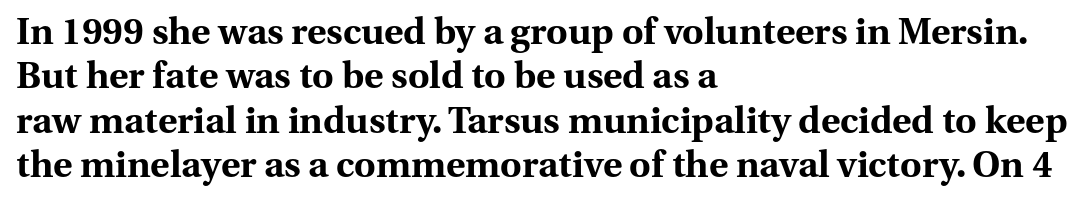
The paragraph shown leans on its left margin. These lines keep a tight, regular rhythm from letter to letter. It's the straight-up-and-down kind of type. Each letter's strokes conclude with small projecting serifs. Look at the stroke-to-counter ratio: heavy, a bold.
